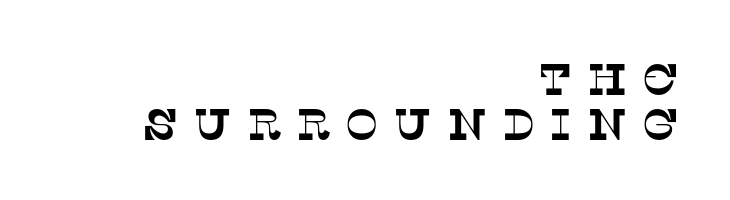
Q: Is the typeface a serif or a sans-serif typeface? A: Serif.
Q: Is the text underlined? A: No.
Q: How is the paragraph aligned? A: Right-aligned.
Q: Is the spacing between letters normal or unusually wide? A: Unusually wide.
Q: Is the spacing between lines tight, normal or loose? A: Tight.
Q: Width (condensed, normal, or wide)? A: Normal.
Q: Stroke contrast? A: Low.
Q: x-height? A: Large.
Q: Monospaced? A: No.
